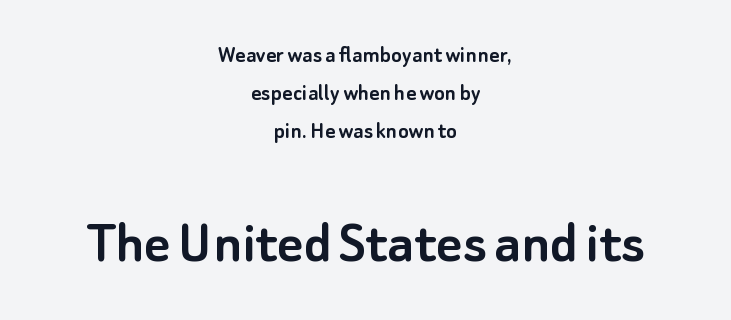
The image shows 63 px sans-serif type, upright; set centered, normal line spacing (1.53x), normal letter spacing, not underlined; the second (bottom) block is 2.52x larger; low stroke contrast and a small x-height.
